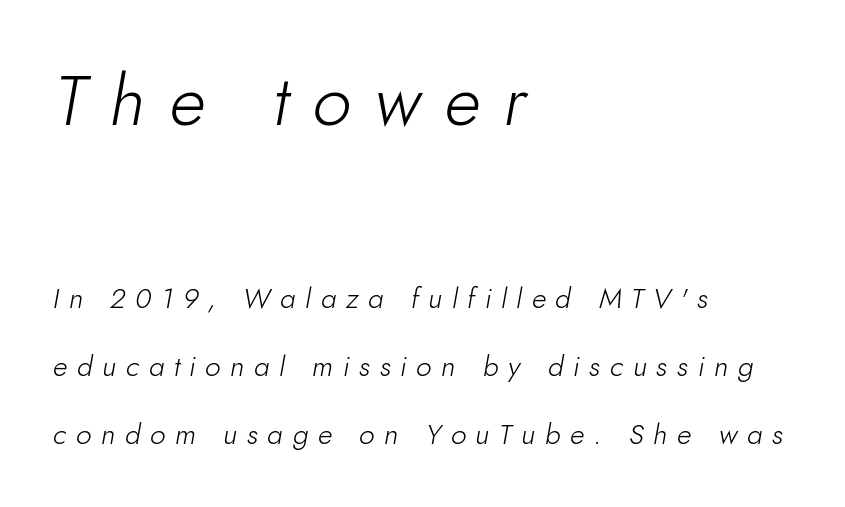
Q: Is the text bold? A: No.
Q: Is the text italic (slanted)? A: Yes, it leans right by about 10 degrees.
Q: Is the text underlined? A: No.
Q: How is the paragraph aligned? A: Left-aligned.
Q: Is the spacing between letters normal or unusually wide? A: Unusually wide.
Q: Is the spacing between lines tight, normal or loose? A: Loose.
Q: Which block of text is set in a larger size, the first (top) or the second (bottom)? A: The first (top) one.
Q: Width (condensed, normal, or wide)? A: Normal.
Q: Stroke contrast? A: Low.
Q: x-height? A: Small.
Q: Monospaced? A: No.
